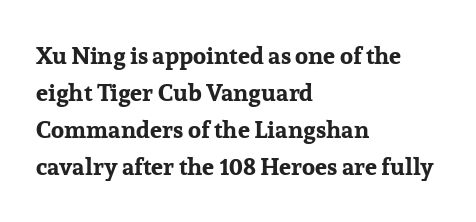
The image shows 24 px bold type, upright; set left-aligned, normal line spacing (1.54x), normal letter spacing, not underlined.
